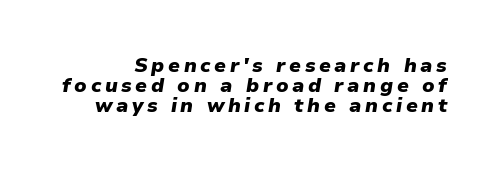
{"italic": "yes", "lean": "right", "slant_degrees": 9, "bold": "yes", "underline": "no", "line_spacing": "tight", "line_spacing_ratio": 0.99, "glyph_px": 20}
